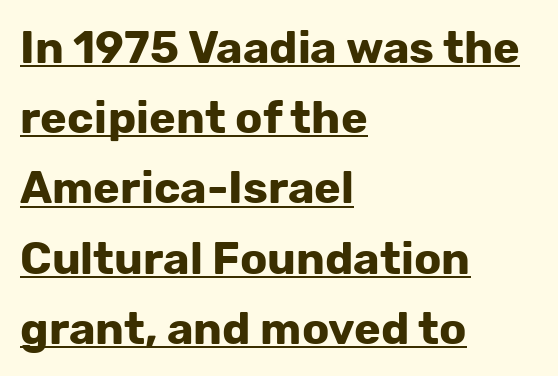
Q: Is the text bold? A: Yes.
Q: Is the text italic (slanted)? A: No, it is upright.
Q: Is the typeface a serif or a sans-serif typeface? A: Sans-serif.
Q: Is the text underlined? A: Yes.
Q: How is the paragraph aligned? A: Left-aligned.
Q: Is the spacing between letters normal or unusually wide? A: Normal.
Q: Is the spacing between lines tight, normal or loose? A: Normal.
Q: Width (condensed, normal, or wide)? A: Normal.
Q: Stroke contrast? A: Low.
Q: x-height? A: Medium.
Q: Monospaced? A: No.
